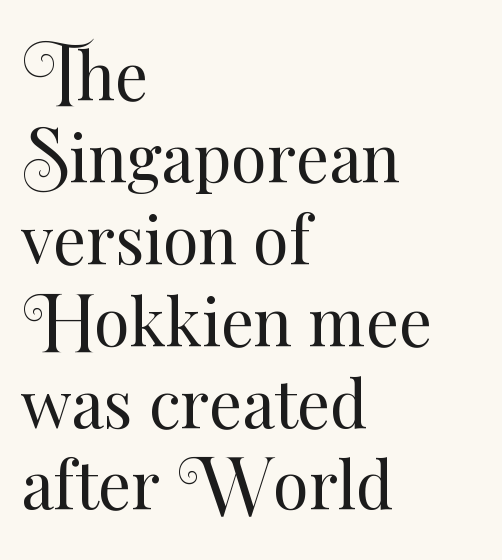
Q: Is the text bold? A: No.
Q: Is the text italic (slanted)? A: No, it is upright.
Q: Is the text underlined? A: No.
Q: How is the paragraph aligned? A: Left-aligned.
Q: Is the spacing between letters normal or unusually wide? A: Normal.
Q: Is the spacing between lines tight, normal or loose? A: Normal.
Q: Width (condensed, normal, or wide)? A: Normal.
Q: Stroke contrast? A: Medium.
Q: x-height? A: Small.
Q: Monospaced? A: No.
